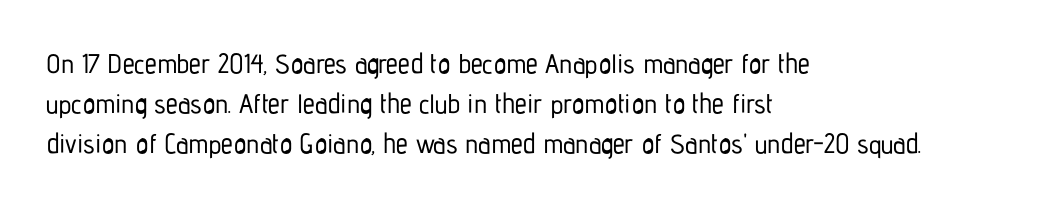
Summary of vertical rhythm: regular, with standard interline spacing. No italicization has been applied; the sample stays upright. One-word summary of the alignment: left. The line texture is even and compact thanks to regular tracking. The space directly below the letters is spotless.
